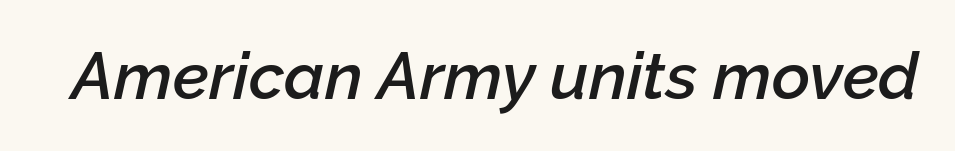
Glance below the letters and you will spot only blank space. Looking at the ascenders, they clearly lean. Firm but not heavy-handed strokes: this text is semibold. Character widths vary here, with narrow letters taking less room than wide ones. Standard letterfit; no display-style spreading of the glyphs.
